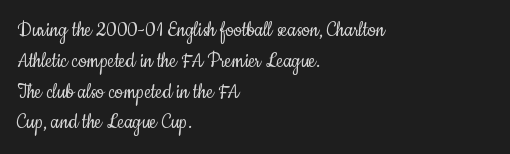
Q: Is the text bold? A: No.
Q: Is the text italic (slanted)? A: Yes.
Q: Is the text underlined? A: No.
Q: How is the paragraph aligned? A: Left-aligned.
Q: Is the spacing between letters normal or unusually wide? A: Normal.
Q: Is the spacing between lines tight, normal or loose? A: Normal.
